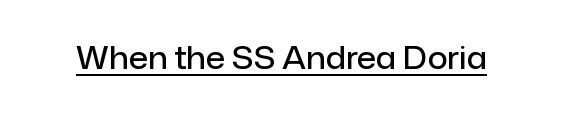
{"serif": "no", "italic": "no", "bold": "semi", "weight": "semibold", "width": "normal", "stroke_contrast": "low", "x_height": "medium", "monospaced": "no", "underline": "yes", "letter_spacing": "normal", "letter_spacing_em": 0.0, "glyph_px": 31}
